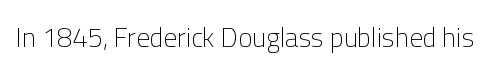
Has an underline been added? It has not. The type is set solid horizontally, with unmodified tracking. The characters are drawn with everyday or finer stroke widths. Every character sits straight up, as roman type does.
